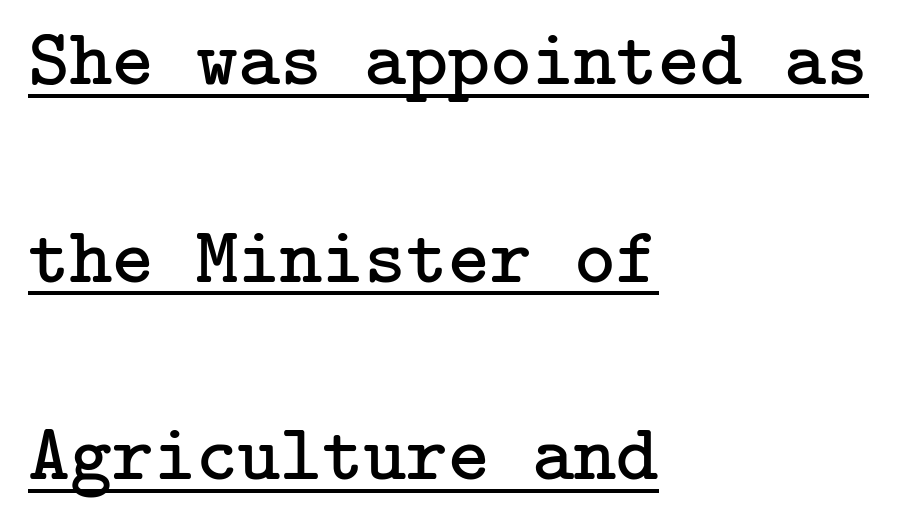
{"serif": "yes", "italic": "no", "bold": "no", "weight": "regular", "width": "normal", "stroke_contrast": "low", "x_height": "medium", "underline": "yes", "align": "left", "line_spacing": "loose", "line_spacing_ratio": 2.47, "letter_spacing": "normal", "letter_spacing_em": 0.0, "glyph_px": 80}
